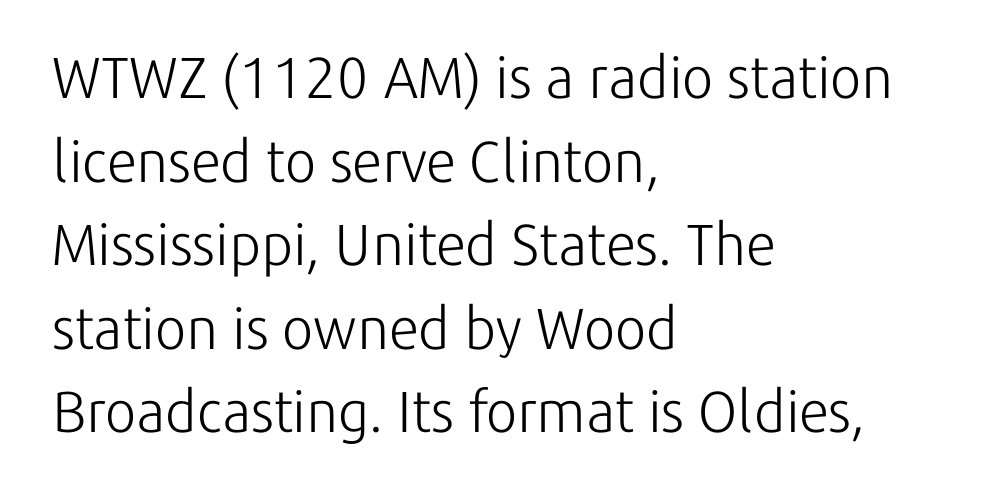
{"serif": "no", "italic": "no", "bold": "no", "weight": "light", "width": "normal", "stroke_contrast": "low", "x_height": "medium", "monospaced": "no", "underline": "no", "align": "left", "line_spacing": "normal", "line_spacing_ratio": 1.44, "letter_spacing": "normal", "letter_spacing_em": 0.0, "glyph_px": 58}
